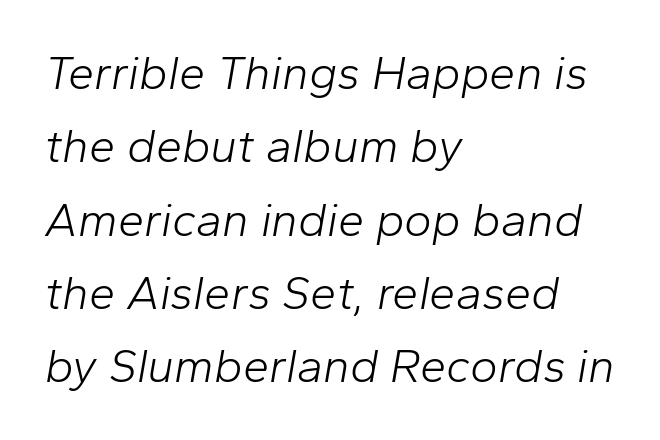
The image shows 47 px light type, italic (leaning right); set left-aligned, normal line spacing (1.56x), normal letter spacing, not underlined; low stroke contrast and a medium x-height.
